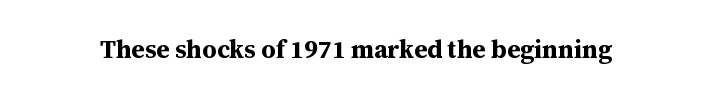
{"italic": "no", "bold": "yes", "underline": "no", "letter_spacing": "normal", "letter_spacing_em": 0.0, "glyph_px": 25}
